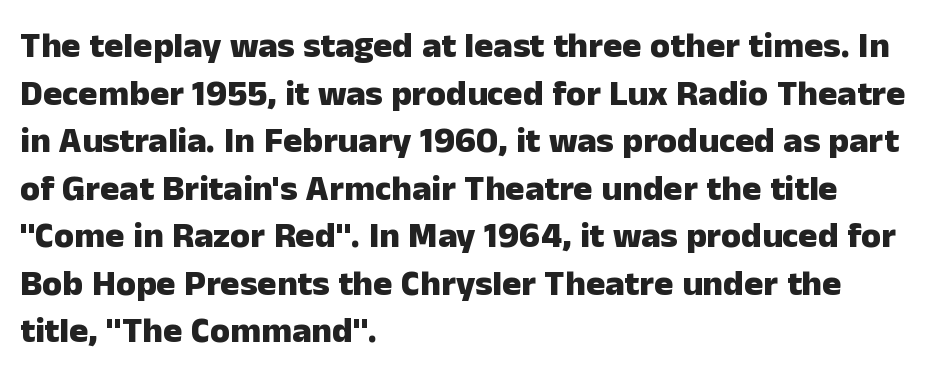
Q: Is the text bold? A: Yes.
Q: Is the text italic (slanted)? A: No, it is upright.
Q: Is the typeface a serif or a sans-serif typeface? A: Sans-serif.
Q: Is the text underlined? A: No.
Q: How is the paragraph aligned? A: Left-aligned.
Q: Is the spacing between letters normal or unusually wide? A: Normal.
Q: Is the spacing between lines tight, normal or loose? A: Normal.
Q: Width (condensed, normal, or wide)? A: Normal.
Q: Stroke contrast? A: Low.
Q: x-height? A: Medium.
Q: Monospaced? A: No.
